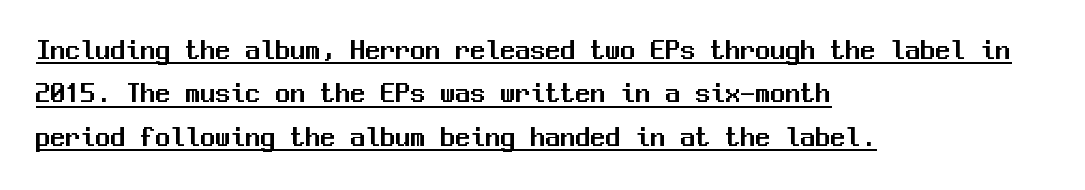
Q: Is the text italic (slanted)? A: No, it is upright.
Q: Is the typeface a serif or a sans-serif typeface? A: Sans-serif.
Q: Is the text underlined? A: Yes.
Q: How is the paragraph aligned? A: Left-aligned.
Q: Is the spacing between letters normal or unusually wide? A: Normal.
Q: Is the spacing between lines tight, normal or loose? A: Normal.
Q: Width (condensed, normal, or wide)? A: Normal.
Q: Stroke contrast? A: Medium.
Q: x-height? A: Medium.
Q: Monospaced? A: Yes.
